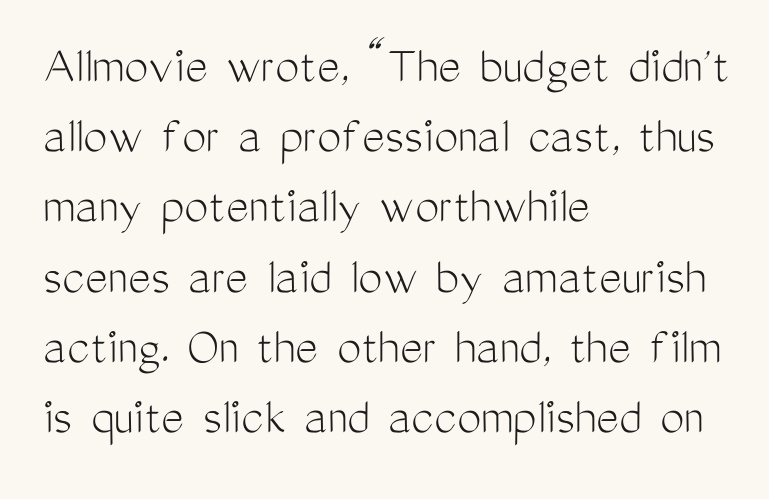
Compared with typical body copy, the letter spacing here is the same. Is the type heavy? It reads as light-to-regular instead. Horizontal alignment here is leftward, the default for most running prose. In terms of letterform style, serifs are entirely absent. Has an underline been added? It has not. Successive baselines arrive at the customary interval.
